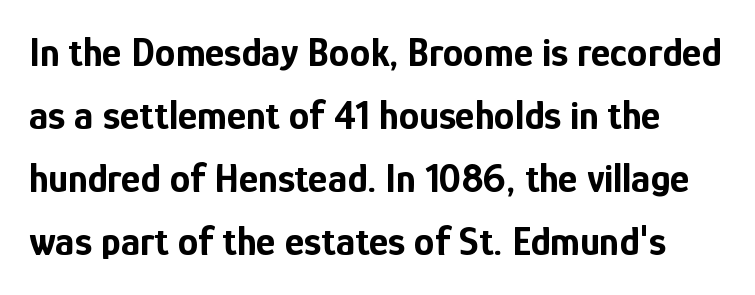
The rendering uses a bold face; every stroke is thick and dark. Glyph-to-glyph distance matches everyday printed text. Plain, unruled lines of type. Is this a fixed-width face? No — the glyphs have proportional, varying widths.
